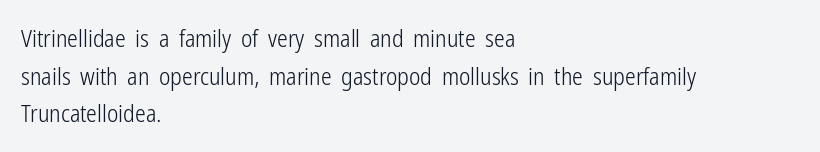
The setting favours the left margin, as ordinary paragraphs usually do. The face looks like a standard text weight, possibly lighter. Each row of text sits above clean, open space. Posture: straight, roman, zero tilt.
